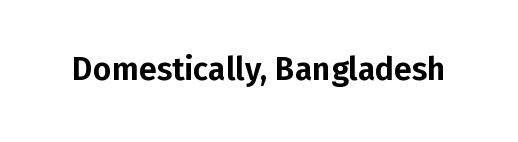
{"serif": "no", "italic": "no", "width": "normal", "stroke_contrast": "low", "x_height": "medium", "monospaced": "no", "underline": "no", "letter_spacing": "normal", "letter_spacing_em": 0.0, "glyph_px": 32}
